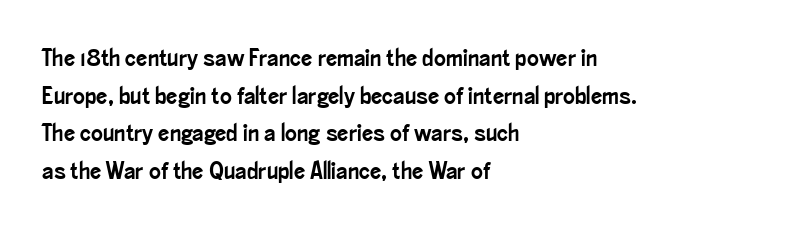
Q: Is the text italic (slanted)? A: No, it is upright.
Q: Is the text underlined? A: No.
Q: How is the paragraph aligned? A: Left-aligned.
Q: Is the spacing between letters normal or unusually wide? A: Normal.
Q: Is the spacing between lines tight, normal or loose? A: Normal.
